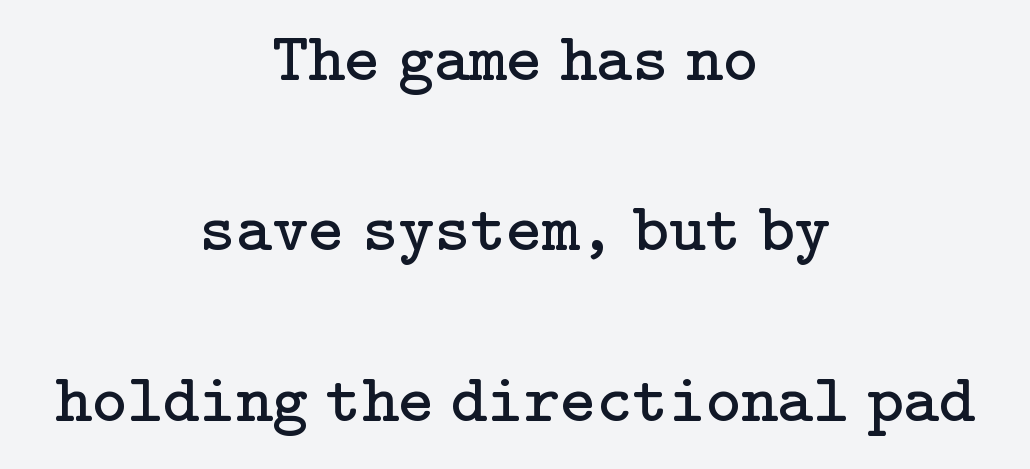
Q: Is the text bold? A: No.
Q: Is the text italic (slanted)? A: No, it is upright.
Q: Is the typeface a serif or a sans-serif typeface? A: Serif.
Q: Is the text underlined? A: No.
Q: How is the paragraph aligned? A: Centered.
Q: Is the spacing between letters normal or unusually wide? A: Normal.
Q: Is the spacing between lines tight, normal or loose? A: Loose.
Q: Width (condensed, normal, or wide)? A: Normal.
Q: Stroke contrast? A: Low.
Q: x-height? A: Medium.
